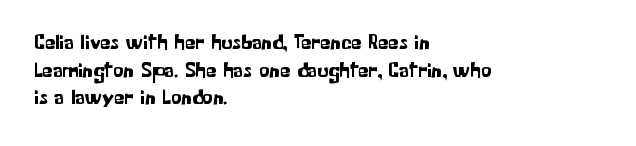
Every character sits straight up, as roman type does. Decoration check: the copy has no underline. A normal amount of white space separates one row of letters from the next. The passage shown has conventional tracking throughout.
